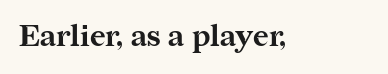
{"serif": "yes", "italic": "no", "bold": "yes", "weight": "bold", "width": "normal", "stroke_contrast": "medium", "x_height": "medium", "monospaced": "no", "underline": "no", "letter_spacing": "normal", "letter_spacing_em": 0.0, "glyph_px": 30}
